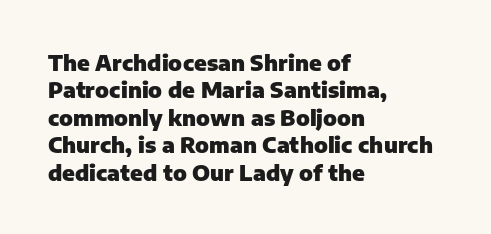
The image shows 22 px bold type, upright; set left-aligned, normal line spacing (1.25x), normal letter spacing, not underlined.
